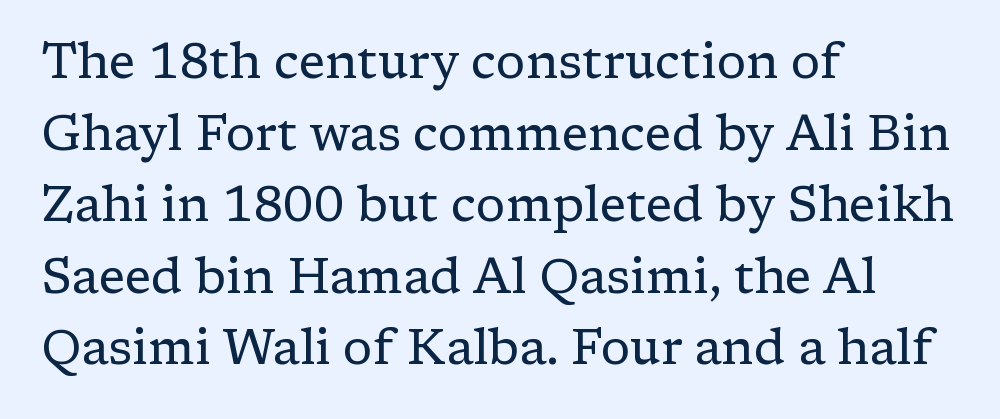
Spacing between characters is what you'd get straight out of the box. Honestly, the row spacing looks completely unremarkable. Do the characters align in a grid? No, the font is proportional. Weight: in the light-to-regular range. Is the block centered? No — it sits flush against the left margin. The zone under the glyphs is completely vacant.
